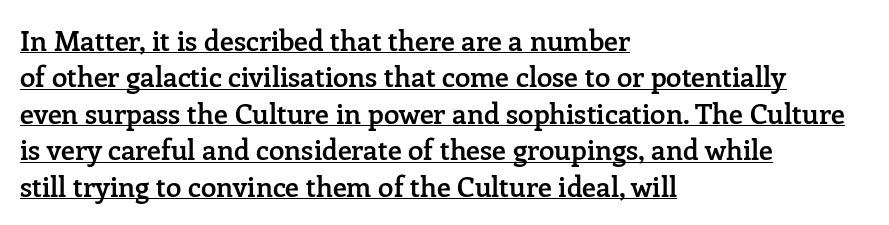
The image shows 28 px semibold serif type, upright; set left-aligned, normal line spacing (1.3x), normal letter spacing, underlined; low stroke contrast and a medium x-height.
